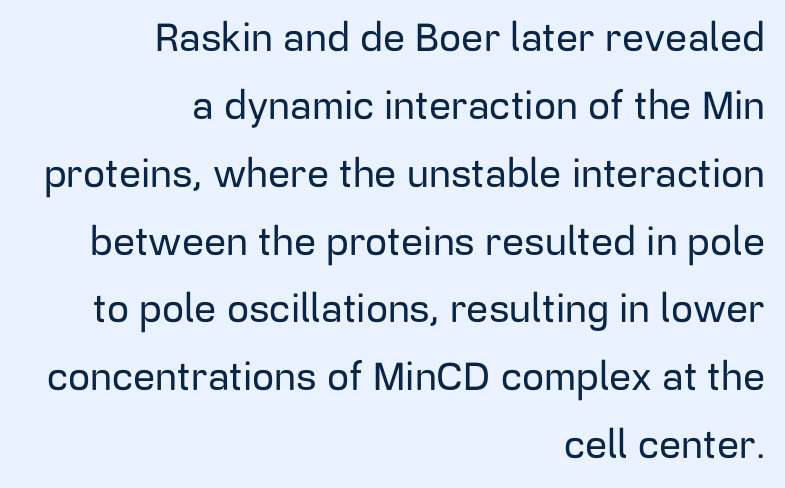
The image shows 39 px sans-serif type, upright; set right-aligned, line spacing 1.74x, normal letter spacing, not underlined; low stroke contrast and a medium x-height.
